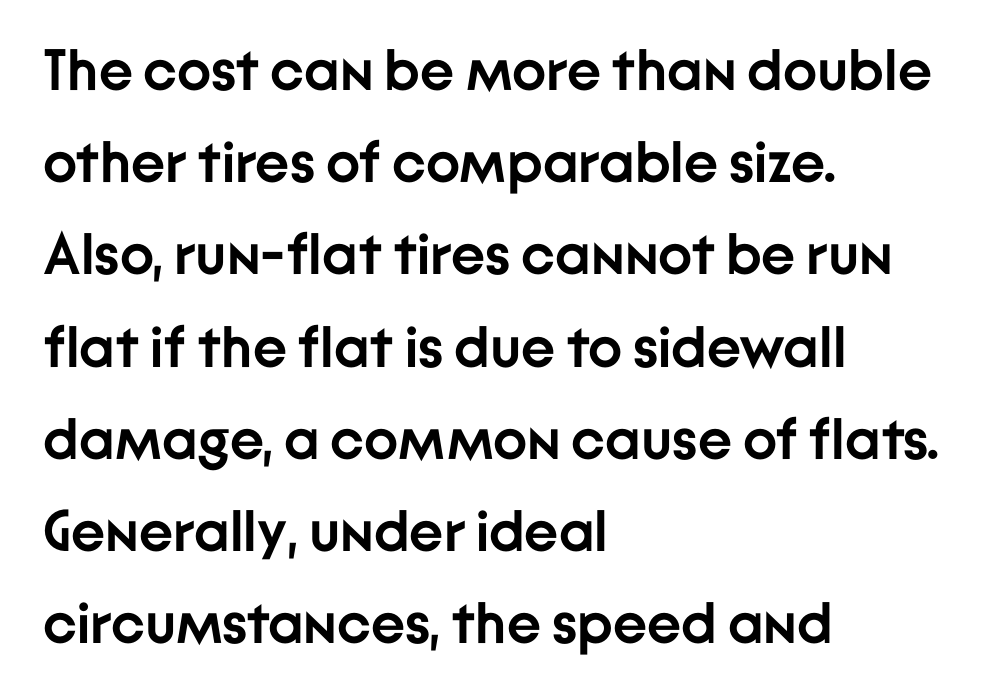
Q: Is the text bold? A: Yes.
Q: Is the text italic (slanted)? A: No, it is upright.
Q: Is the typeface a serif or a sans-serif typeface? A: Sans-serif.
Q: Is the text underlined? A: No.
Q: How is the paragraph aligned? A: Left-aligned.
Q: Is the spacing between letters normal or unusually wide? A: Normal.
Q: Is the spacing between lines tight, normal or loose? A: Normal.
Q: Width (condensed, normal, or wide)? A: Normal.
Q: Stroke contrast? A: Low.
Q: x-height? A: Medium.
Q: Monospaced? A: No.
